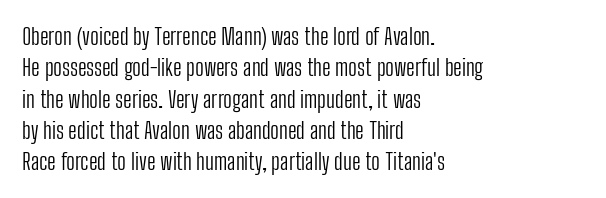
The image shows 23 px text type, upright; set left-aligned, normal line spacing (1.36x), normal letter spacing, not underlined.
